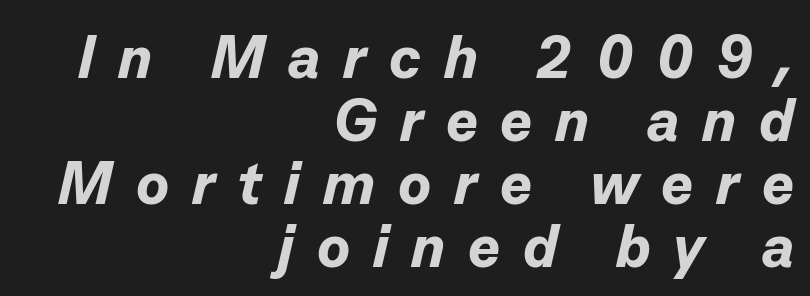
The image shows 60 px bold type, italic (leaning right); set right-aligned, tight line spacing (1.05x), unusually wide letter spacing (+0.38 em), not underlined; low stroke contrast and a medium x-height.
